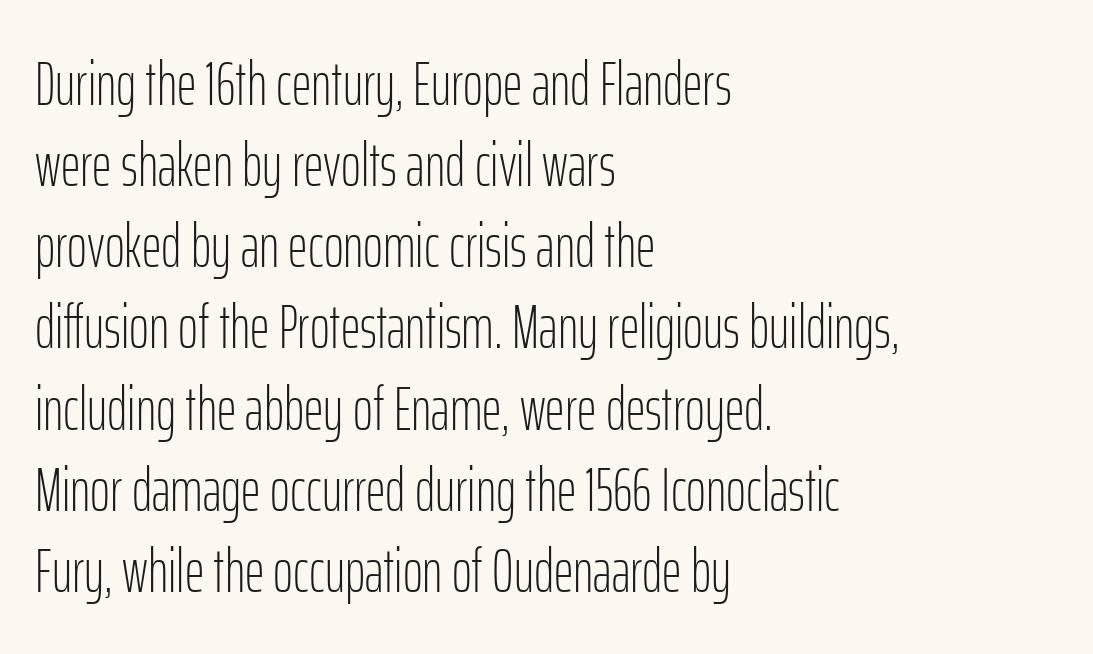
{"serif": "no", "italic": "no", "bold": "no", "weight": "light", "width": "condensed", "stroke_contrast": "low", "x_height": "medium", "monospaced": "no", "underline": "no", "align": "left", "line_spacing": "normal", "line_spacing_ratio": 1.33, "letter_spacing": "normal", "letter_spacing_em": 0.0, "glyph_px": 61}
